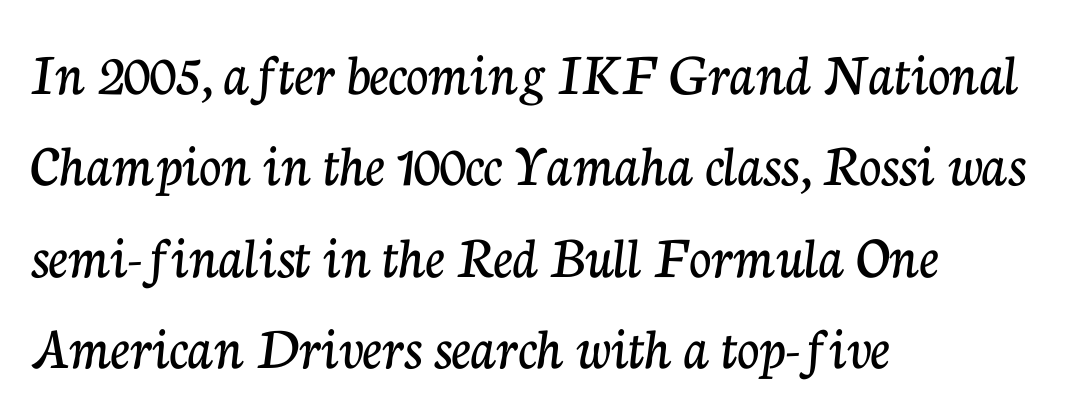
The strip under each line holds only bare page. Horizontal bands of white between lines are of average thickness. The typesetter chose a ragged-right arrangement here. The rendering uses natural spacing where letterforms have individual widths.
